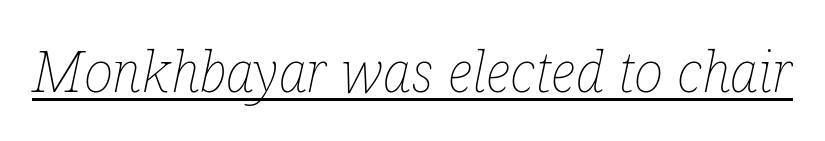
The image shows 56 px thin, condensed type, italic (leaning right); set normal letter spacing, underlined; low stroke contrast and a medium x-height.
